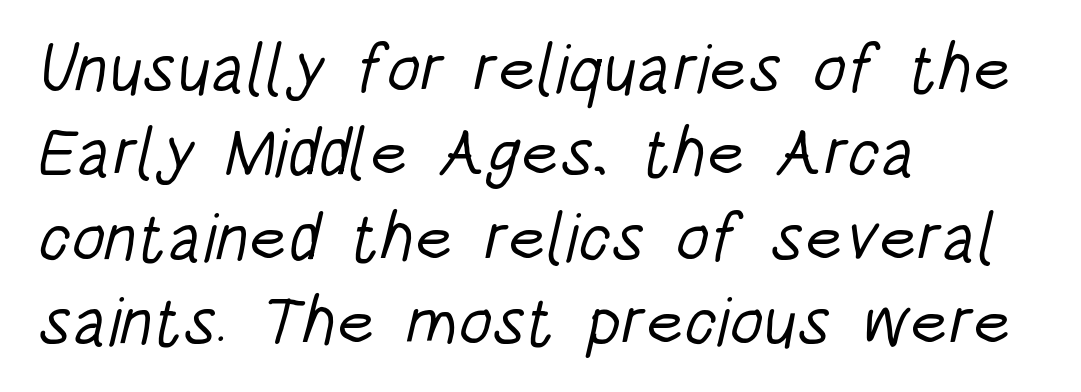
{"serif": "no", "bold": "no", "weight": "light", "width": "condensed", "stroke_contrast": "low", "x_height": "large", "monospaced": "no", "underline": "no", "align": "left", "line_spacing_ratio": 1.24, "letter_spacing": "normal", "letter_spacing_em": 0.0, "glyph_px": 68}
